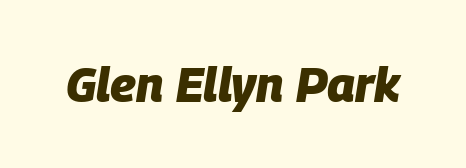
{"italic": "yes", "lean": "right", "slant_degrees": 9, "bold": "yes", "weight": "heavy", "width": "normal", "stroke_contrast": "low", "x_height": "large", "monospaced": "no", "underline": "no", "letter_spacing": "normal", "letter_spacing_em": 0.0, "glyph_px": 48}
